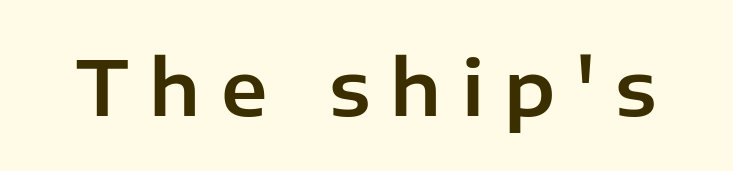
{"serif": "no", "italic": "no", "width": "normal", "stroke_contrast": "low", "x_height": "medium", "monospaced": "no", "underline": "no", "letter_spacing": "wide", "letter_spacing_em": 0.27, "glyph_px": 75}
